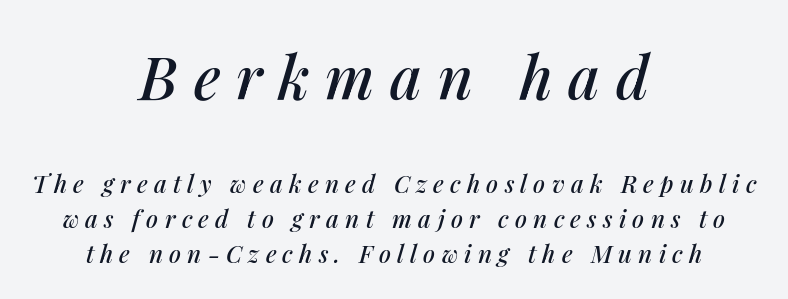
{"italic": "yes", "lean": "right", "slant_degrees": 14, "width": "normal", "stroke_contrast": "medium", "x_height": "medium", "monospaced": "no", "underline": "no", "align": "center", "line_spacing": "normal", "line_spacing_ratio": 1.45, "letter_spacing": "wide", "letter_spacing_em": 0.26, "larger_block": "first", "size_ratio": 2.5, "glyph_px": 60}
